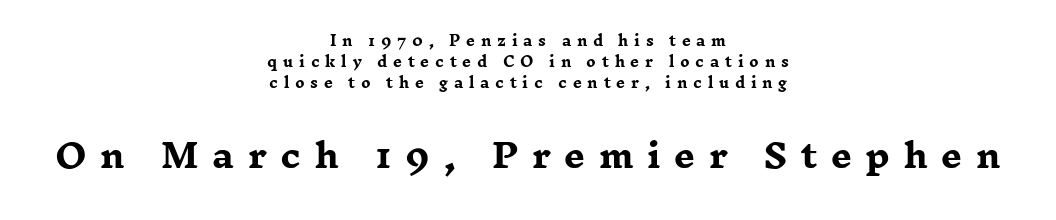
Q: Is the text bold? A: Yes.
Q: Is the text italic (slanted)? A: No, it is upright.
Q: Is the typeface a serif or a sans-serif typeface? A: Serif.
Q: Is the text underlined? A: No.
Q: How is the paragraph aligned? A: Centered.
Q: Is the spacing between letters normal or unusually wide? A: Unusually wide.
Q: Is the spacing between lines tight, normal or loose? A: Normal.
Q: Which block of text is set in a larger size, the first (top) or the second (bottom)? A: The second (bottom) one.
Q: Width (condensed, normal, or wide)? A: Wide.
Q: Stroke contrast? A: Low.
Q: x-height? A: Medium.
Q: Monospaced? A: No.
